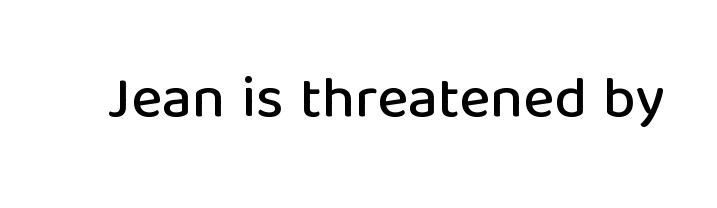
Q: Is the text italic (slanted)? A: No, it is upright.
Q: Is the typeface a serif or a sans-serif typeface? A: Sans-serif.
Q: Is the text underlined? A: No.
Q: Is the spacing between letters normal or unusually wide? A: Normal.
Q: Width (condensed, normal, or wide)? A: Normal.
Q: Stroke contrast? A: Low.
Q: x-height? A: Medium.
Q: Monospaced? A: No.
